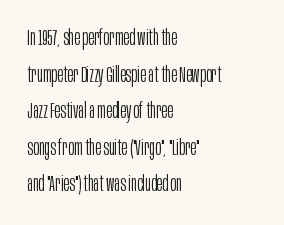
The space directly below the letters is spotless. Layout note: lines flush left. Posture: vertical. The weight would be labelled regular, book, light, or lighter still. The face used here is rendered with its standard letterfit. Normally led — the rows are evenly, conventionally spaced.
